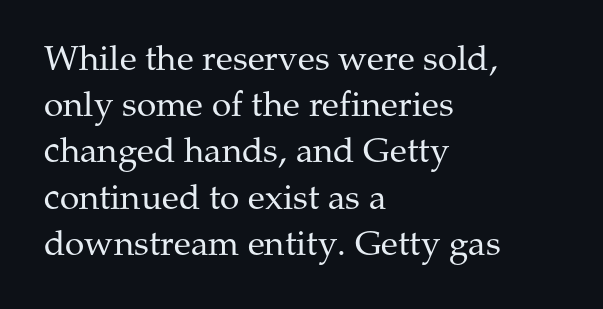
The type family on display is of the serif kind. On a weight scale, this lands at 450 or below. Vertical strokes here are truly vertical. The zone under the glyphs is completely vacant. Compared with typical paragraphs, the rows here are spaced about the same.
